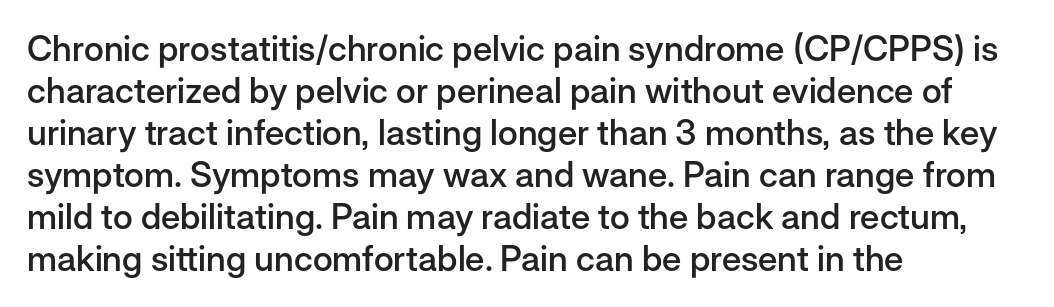
Glyph-to-glyph distance matches everyday printed text. What kind of face is this? One without serifs — a sans. The string is rendered with underlining switched off. Varying glyph widths throughout — classic text-font behaviour.
